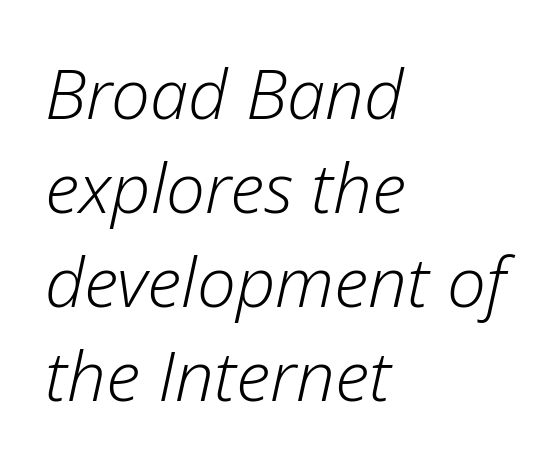
Q: Is the text bold? A: No.
Q: Is the text italic (slanted)? A: Yes, it leans right by about 12 degrees.
Q: Is the text underlined? A: No.
Q: How is the paragraph aligned? A: Left-aligned.
Q: Is the spacing between letters normal or unusually wide? A: Normal.
Q: Is the spacing between lines tight, normal or loose? A: Normal.
Q: Width (condensed, normal, or wide)? A: Normal.
Q: Stroke contrast? A: Low.
Q: x-height? A: Medium.
Q: Monospaced? A: No.
